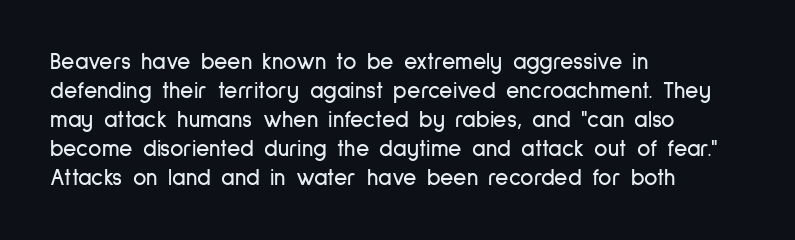
The image shows 23 px text type, upright; set left-aligned, normal line spacing (1.26x), normal letter spacing, not underlined.
